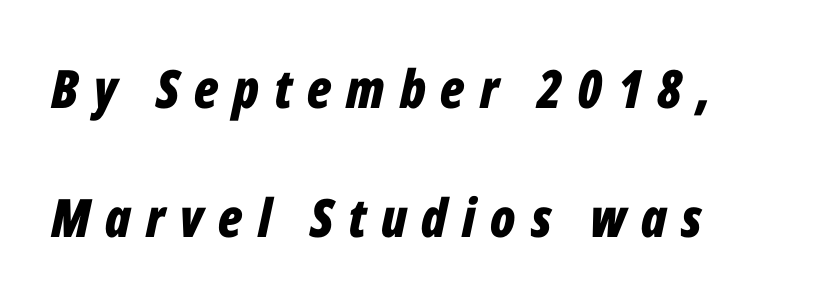
Q: Is the text bold? A: Yes.
Q: Is the text italic (slanted)? A: Yes, it leans right by about 12 degrees.
Q: Is the text underlined? A: No.
Q: How is the paragraph aligned? A: Left-aligned.
Q: Is the spacing between letters normal or unusually wide? A: Unusually wide.
Q: Is the spacing between lines tight, normal or loose? A: Loose.
Q: Width (condensed, normal, or wide)? A: Condensed.
Q: Stroke contrast? A: Low.
Q: x-height? A: Medium.
Q: Monospaced? A: No.
